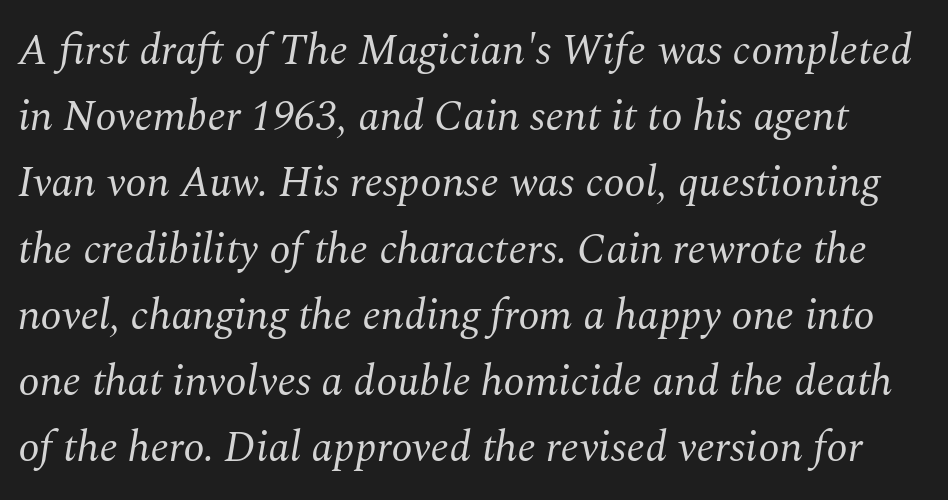
Q: Is the text bold? A: No.
Q: Is the text italic (slanted)? A: Yes, it leans right by about 10 degrees.
Q: Is the typeface a serif or a sans-serif typeface? A: Serif.
Q: Is the text underlined? A: No.
Q: Is the spacing between letters normal or unusually wide? A: Normal.
Q: Is the spacing between lines tight, normal or loose? A: Normal.
Q: Width (condensed, normal, or wide)? A: Normal.
Q: Stroke contrast? A: Medium.
Q: x-height? A: Medium.
Q: Monospaced? A: No.
